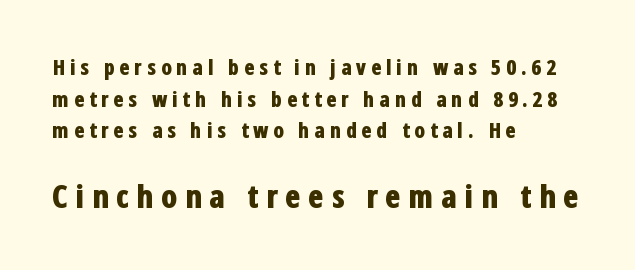
Underline: absent. A roman cut, with each character standing at attention. The typesetter chose a ragged-right arrangement here. Character widths vary here, with narrow letters taking less room than wide ones. The designer left line spacing at the default.
